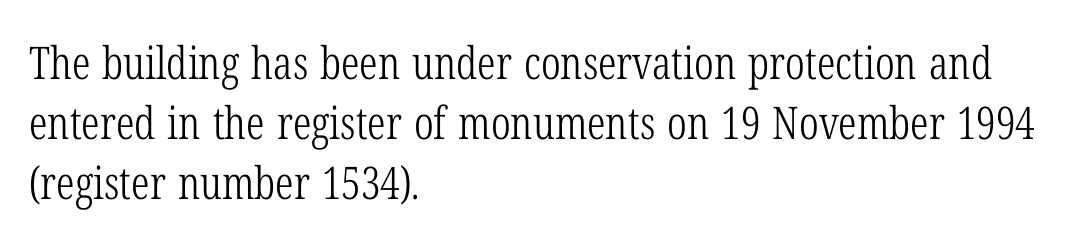
Nope, not italic — everything's standing straight. Varying glyph widths throughout — classic text-font behaviour. Vertical spacing — default. Counters stay open thanks to moderate or lighter strokes.
